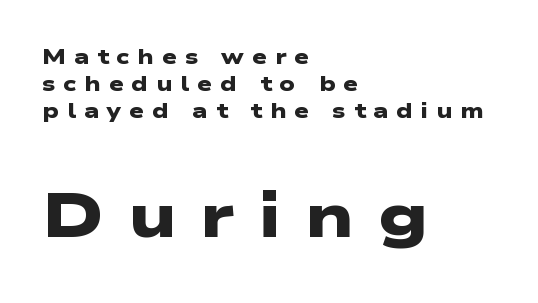
{"serif": "no", "bold": "yes", "weight": "heavy", "width": "wide", "stroke_contrast": "low", "x_height": "medium", "monospaced": "no", "underline": "no", "align": "left", "line_spacing": "normal", "line_spacing_ratio": 1.28, "letter_spacing": "wide", "letter_spacing_em": 0.38, "larger_block": "second", "size_ratio": 3.0, "glyph_px": 63}
